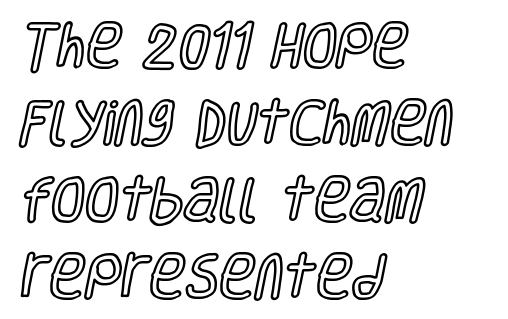
Q: Is the text italic (slanted)? A: Yes.
Q: Is the text underlined? A: No.
Q: How is the paragraph aligned? A: Left-aligned.
Q: Is the spacing between letters normal or unusually wide? A: Normal.
Q: Is the spacing between lines tight, normal or loose? A: Normal.
Q: Width (condensed, normal, or wide)? A: Condensed.
Q: x-height? A: Large.
Q: Monospaced? A: No.
